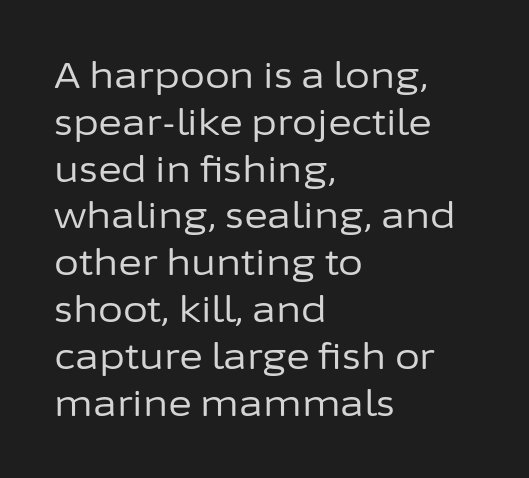
Character widths vary here, with narrow letters taking less room than wide ones. No extra ink here — the face is not bold. These lines are set flush left with a ragged right edge. Does extra space separate the letters? No, they use regular spacing. This is the regular roman posture of the typeface. Look at the bottom of the vertical strokes: they stop flat, with no serifs.
